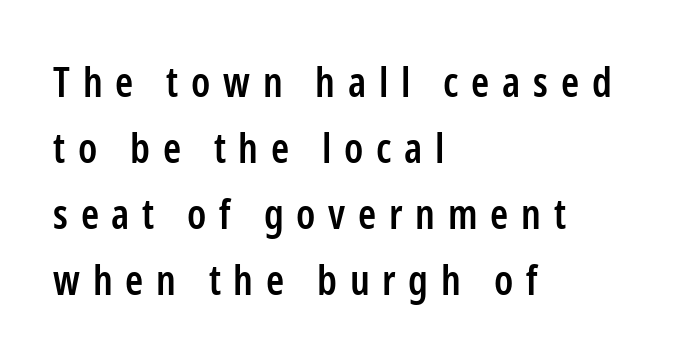
The image shows 41 px semibold, condensed sans-serif type, upright; set left-aligned, normal line spacing (1.61x), unusually wide letter spacing (+0.31 em), not underlined; low stroke contrast and a medium x-height.
